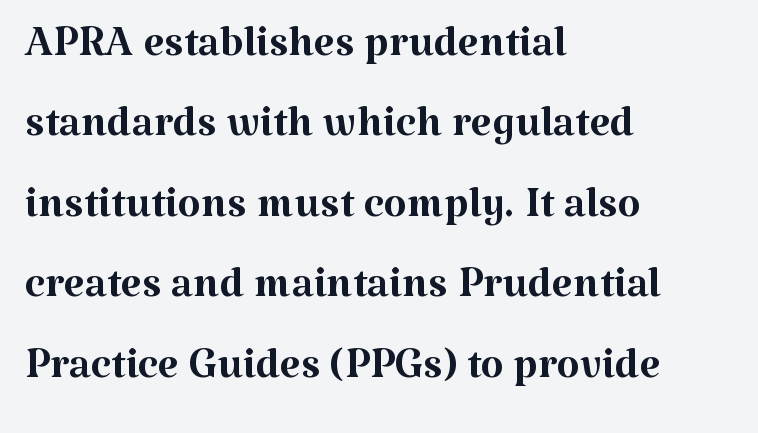
{"serif": "yes", "italic": "no", "bold": "no", "weight": "regular", "width": "normal", "stroke_contrast": "medium", "x_height": "medium", "monospaced": "no", "underline": "no", "align": "left", "line_spacing": "normal", "line_spacing_ratio": 1.34, "letter_spacing": "normal", "letter_spacing_em": 0.0, "glyph_px": 60}
